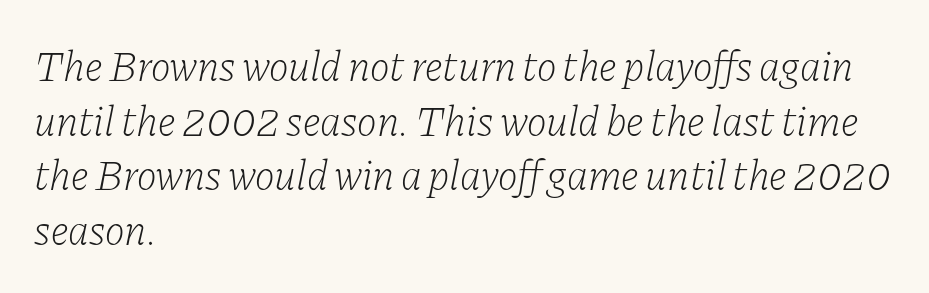
Q: Is the text bold? A: No.
Q: Is the text italic (slanted)? A: Yes, it leans right by about 11 degrees.
Q: Is the typeface a serif or a sans-serif typeface? A: Serif.
Q: Is the text underlined? A: No.
Q: How is the paragraph aligned? A: Left-aligned.
Q: Is the spacing between letters normal or unusually wide? A: Normal.
Q: Is the spacing between lines tight, normal or loose? A: Normal.
Q: Width (condensed, normal, or wide)? A: Normal.
Q: Stroke contrast? A: Low.
Q: x-height? A: Medium.
Q: Monospaced? A: No.
